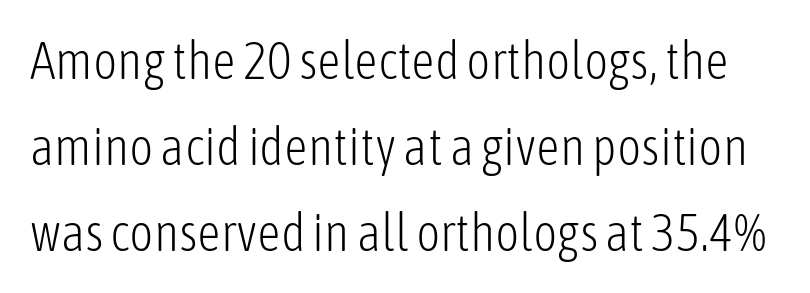
Q: Is the text bold? A: No.
Q: Is the text italic (slanted)? A: No, it is upright.
Q: Is the typeface a serif or a sans-serif typeface? A: Sans-serif.
Q: Is the text underlined? A: No.
Q: Is the spacing between letters normal or unusually wide? A: Normal.
Q: Is the spacing between lines tight, normal or loose? A: Normal.
Q: Width (condensed, normal, or wide)? A: Condensed.
Q: Stroke contrast? A: Low.
Q: x-height? A: Medium.
Q: Monospaced? A: No.
